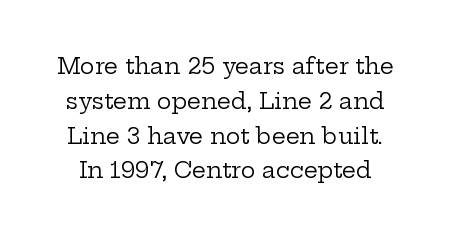
The image shows 22 px text type, upright; set normal line spacing (1.58x), normal letter spacing, not underlined.
